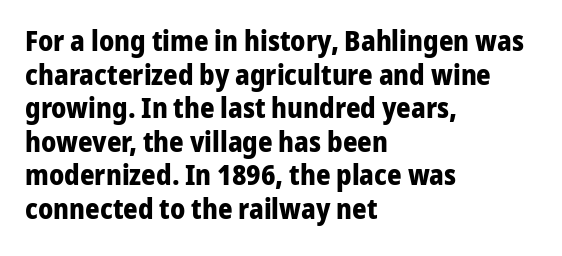
Summary of weight: heavy, a full bold. Upright lettering throughout. Each line starts at the same left margin while the right side varies. You could not count columns in this text — the font is proportionally spaced. The rendering keeps characters at their native spacing. Underlining? Definitely not there.
